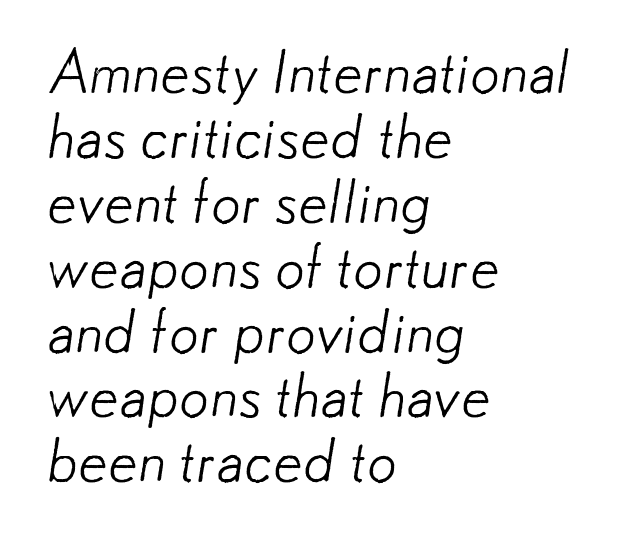
Q: Is the text bold? A: No.
Q: Is the typeface a serif or a sans-serif typeface? A: Sans-serif.
Q: Is the text underlined? A: No.
Q: How is the paragraph aligned? A: Left-aligned.
Q: Is the spacing between letters normal or unusually wide? A: Normal.
Q: Is the spacing between lines tight, normal or loose? A: Tight.
Q: Width (condensed, normal, or wide)? A: Normal.
Q: Stroke contrast? A: Low.
Q: x-height? A: Small.
Q: Monospaced? A: No.
